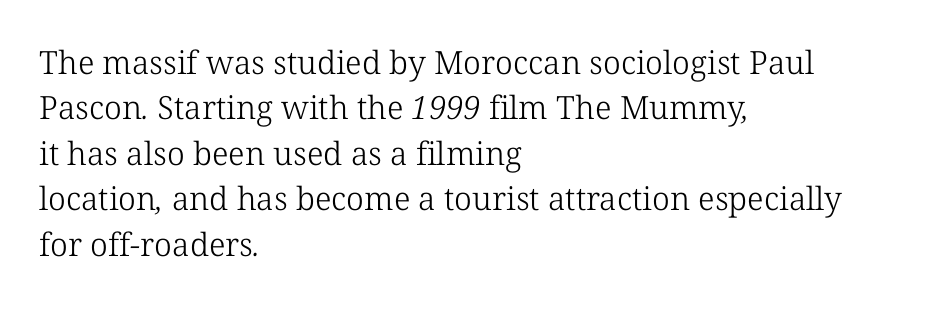
Q: Is the text bold? A: No.
Q: Is the typeface a serif or a sans-serif typeface? A: Serif.
Q: Is the text underlined? A: No.
Q: How is the paragraph aligned? A: Left-aligned.
Q: Is the spacing between letters normal or unusually wide? A: Normal.
Q: Is the spacing between lines tight, normal or loose? A: Normal.
Q: Width (condensed, normal, or wide)? A: Normal.
Q: Stroke contrast? A: Low.
Q: x-height? A: Medium.
Q: Monospaced? A: No.
